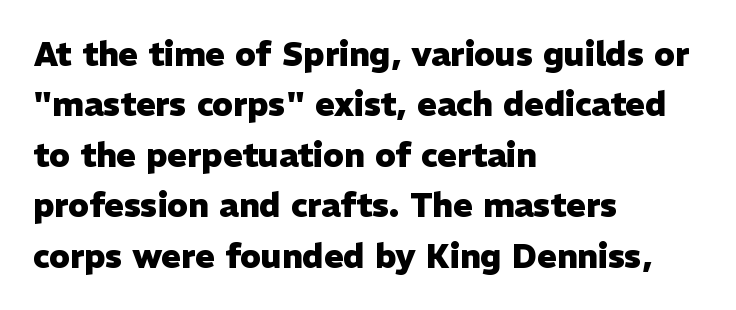
{"serif": "no", "italic": "no", "bold": "yes", "weight": "heavy", "width": "normal", "stroke_contrast": "low", "x_height": "medium", "monospaced": "no", "underline": "no", "align": "left", "line_spacing": "normal", "line_spacing_ratio": 1.53, "letter_spacing": "normal", "letter_spacing_em": 0.0, "glyph_px": 33}
